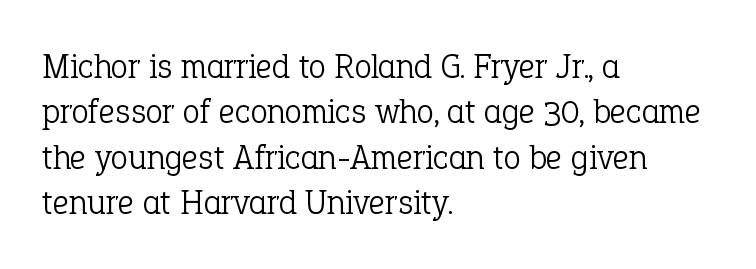
The type is set solid horizontally, with unmodified tracking. Does the copy run flush right? No — it runs flush left. No chunkiness to these letters — they're not bold. You could not count columns in this text — the font is proportionally spaced. Vertically, the passage feels balanced, rows spaced as you'd expect. Serif or sans? Serif — the stroke terminals have little feet.
